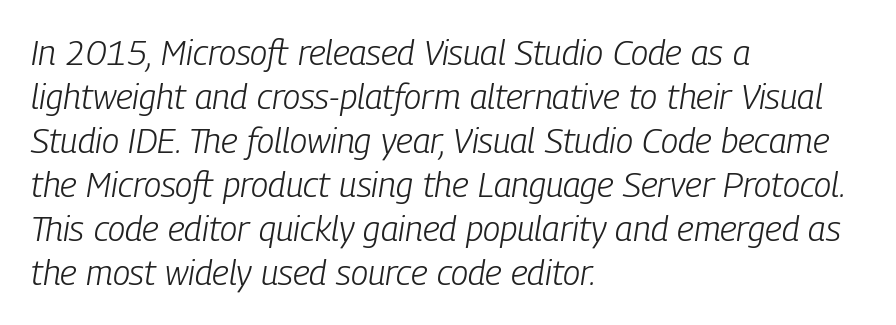
Bold? No — there's no thickening of the strokes. In terms of posture, this sample is oblique. Notice how descenders clear the ascenders below comfortably — that's standard leading. Typeset ragged right — the left edge is the straight one.
